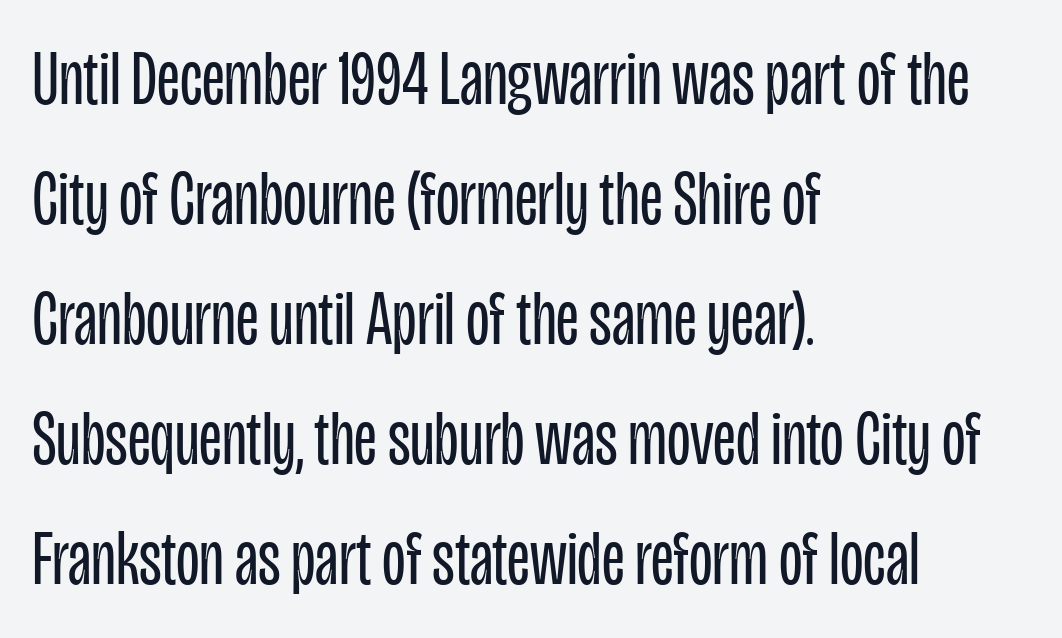
Q: Is the text bold? A: No.
Q: Is the text italic (slanted)? A: No, it is upright.
Q: Is the typeface a serif or a sans-serif typeface? A: Sans-serif.
Q: Is the text underlined? A: No.
Q: How is the paragraph aligned? A: Left-aligned.
Q: Is the spacing between letters normal or unusually wide? A: Normal.
Q: Is the spacing between lines tight, normal or loose? A: Normal.
Q: Width (condensed, normal, or wide)? A: Condensed.
Q: Stroke contrast? A: Low.
Q: x-height? A: Large.
Q: Monospaced? A: No.
